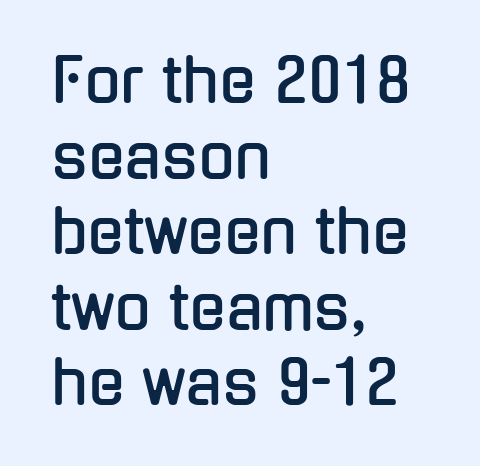
Q: Is the text italic (slanted)? A: No, it is upright.
Q: Is the typeface a serif or a sans-serif typeface? A: Sans-serif.
Q: Is the text underlined? A: No.
Q: How is the paragraph aligned? A: Left-aligned.
Q: Is the spacing between letters normal or unusually wide? A: Normal.
Q: Is the spacing between lines tight, normal or loose? A: Normal.
Q: Width (condensed, normal, or wide)? A: Condensed.
Q: Stroke contrast? A: Low.
Q: x-height? A: Medium.
Q: Monospaced? A: No.
